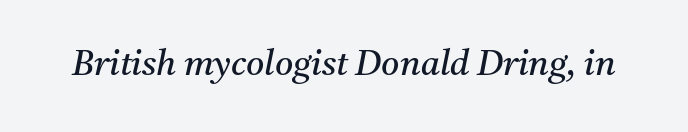
Each word holds together tightly as a unit, with standard inter-letter gaps. The passage shown is not underscored anywhere. The characters display serif detailing at their extremities. These lines are rendered in a variable-pitch font.
